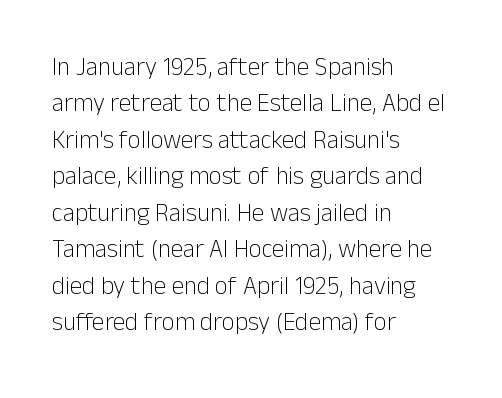
Q: Is the text bold? A: No.
Q: Is the text italic (slanted)? A: No, it is upright.
Q: Is the text underlined? A: No.
Q: How is the paragraph aligned? A: Left-aligned.
Q: Is the spacing between letters normal or unusually wide? A: Normal.
Q: Is the spacing between lines tight, normal or loose? A: Normal.
